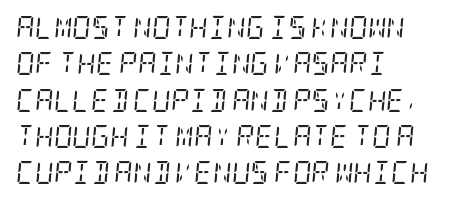
The image shows 23 px text type, italic (leaning right); set left-aligned, normal line spacing (1.58x), normal letter spacing, not underlined.
